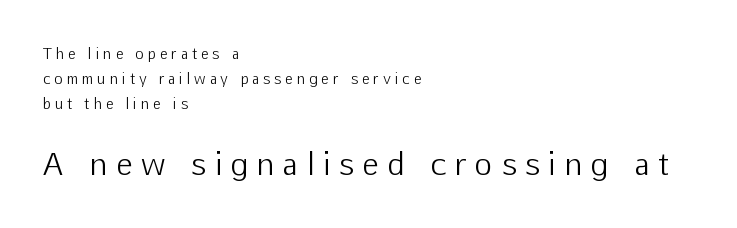
Q: Is the text bold? A: No.
Q: Is the text italic (slanted)? A: No, it is upright.
Q: Is the typeface a serif or a sans-serif typeface? A: Sans-serif.
Q: Is the text underlined? A: No.
Q: How is the paragraph aligned? A: Left-aligned.
Q: Is the spacing between letters normal or unusually wide? A: Unusually wide.
Q: Which block of text is set in a larger size, the first (top) or the second (bottom)? A: The second (bottom) one.
Q: Width (condensed, normal, or wide)? A: Normal.
Q: Stroke contrast? A: Low.
Q: x-height? A: Medium.
Q: Monospaced? A: No.
